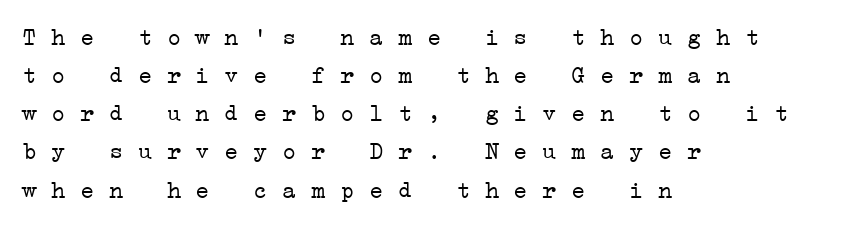
The image shows 24 px text type; set left-aligned, normal line spacing (1.59x), normal letter spacing, not underlined.
